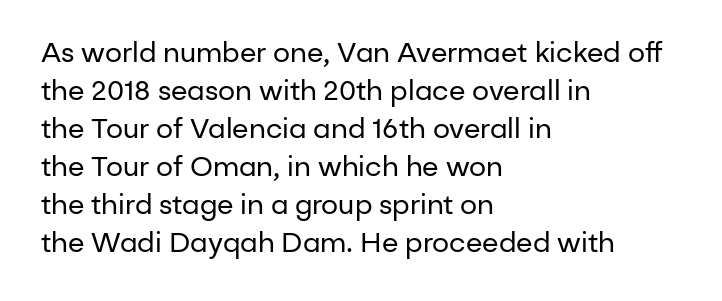
Q: Is the text bold? A: No.
Q: Is the text italic (slanted)? A: No, it is upright.
Q: Is the text underlined? A: No.
Q: How is the paragraph aligned? A: Left-aligned.
Q: Is the spacing between letters normal or unusually wide? A: Normal.
Q: Is the spacing between lines tight, normal or loose? A: Normal.
